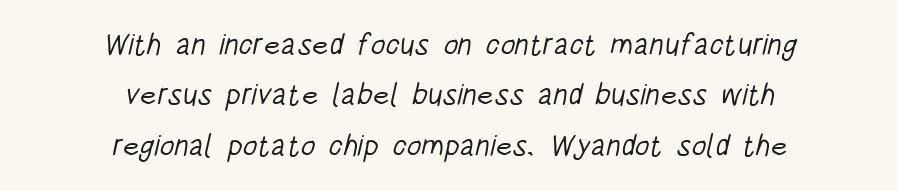
The image shows 30 px light, condensed sans-serif type; set centered, normal line spacing (1.68x), normal letter spacing, not underlined; low stroke contrast and a large x-height.
